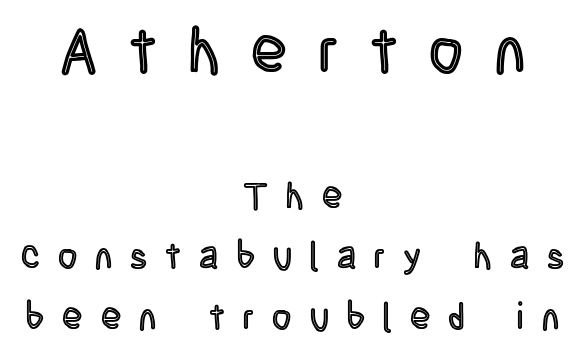
The image shows 65 px condensed type, upright; set centered, normal line spacing (1.63x), unusually wide letter spacing (+0.49 em), not underlined; the first (top) block is 1.76x larger; a large x-height.
